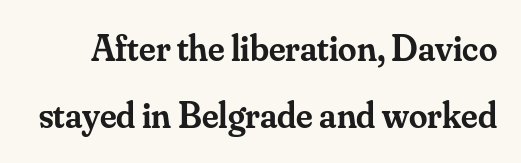
{"serif": "yes", "italic": "no", "bold": "semi", "weight": "semibold", "width": "normal", "stroke_contrast": "medium", "x_height": "small", "monospaced": "no", "underline": "no", "line_spacing_ratio": 1.82, "letter_spacing": "normal", "letter_spacing_em": 0.0, "glyph_px": 37}
